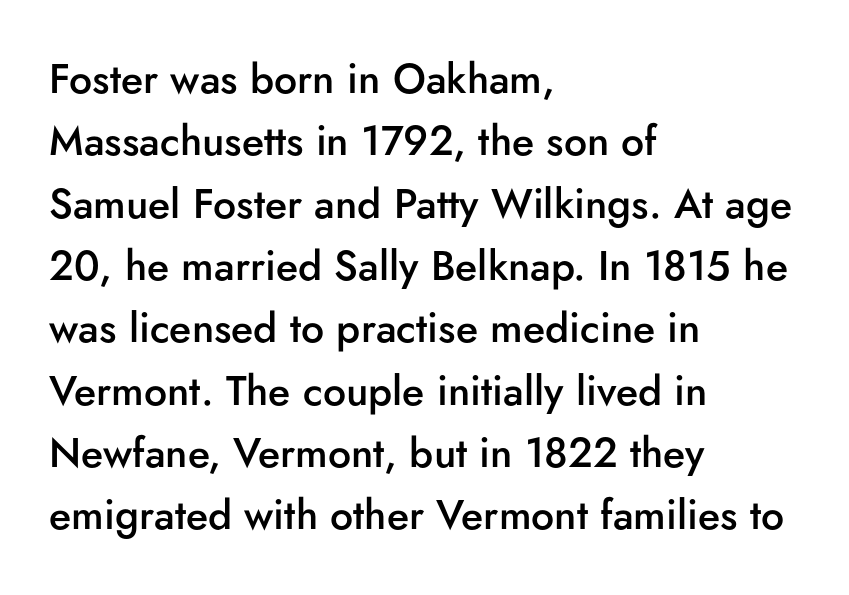
Q: Is the text bold? A: Semi-bold.
Q: Is the text italic (slanted)? A: No, it is upright.
Q: Is the typeface a serif or a sans-serif typeface? A: Sans-serif.
Q: Is the text underlined? A: No.
Q: How is the paragraph aligned? A: Left-aligned.
Q: Is the spacing between letters normal or unusually wide? A: Normal.
Q: Is the spacing between lines tight, normal or loose? A: Normal.
Q: Width (condensed, normal, or wide)? A: Normal.
Q: Stroke contrast? A: Low.
Q: x-height? A: Small.
Q: Monospaced? A: No.
